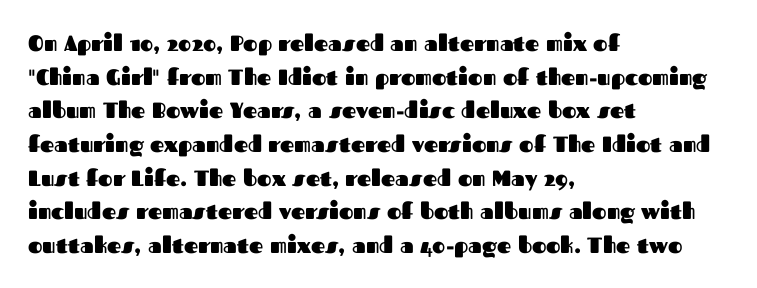
This sample is left-justified, so line endings fall wherever the words run out. Ascenders rise straight up at ninety degrees. Notice how descenders clear the ascenders below comfortably — that's standard leading. Is the type bold? Yes — the strokes are clearly thick and heavy.
